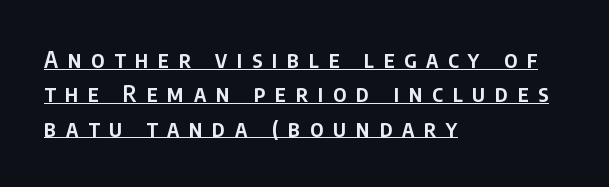
Q: Is the text bold? A: Semi-bold.
Q: Is the text italic (slanted)? A: No, it is upright.
Q: Is the text underlined? A: Yes.
Q: How is the paragraph aligned? A: Left-aligned.
Q: Is the spacing between letters normal or unusually wide? A: Unusually wide.
Q: Is the spacing between lines tight, normal or loose? A: Normal.
